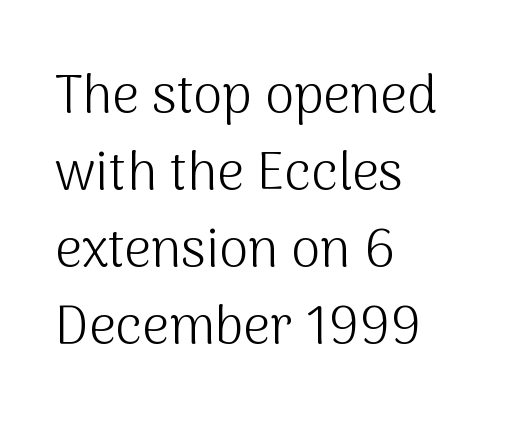
Q: Is the text bold? A: No.
Q: Is the text italic (slanted)? A: No, it is upright.
Q: Is the typeface a serif or a sans-serif typeface? A: Sans-serif.
Q: Is the text underlined? A: No.
Q: How is the paragraph aligned? A: Left-aligned.
Q: Is the spacing between letters normal or unusually wide? A: Normal.
Q: Is the spacing between lines tight, normal or loose? A: Normal.
Q: Width (condensed, normal, or wide)? A: Normal.
Q: Stroke contrast? A: Medium.
Q: x-height? A: Medium.
Q: Monospaced? A: No.
